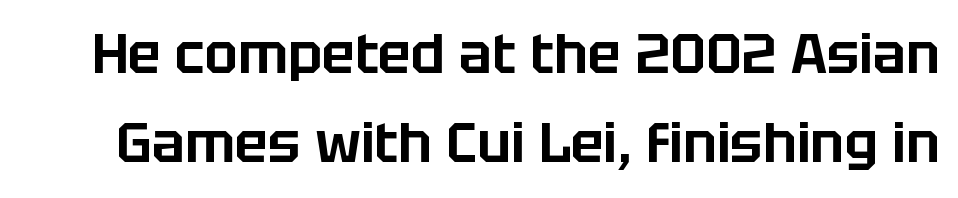
The string is rendered with underlining switched off. Check where the strokes stop: nothing finishes them off — pure sans. Rows of type keep a routine distance in the vertical direction. Default kerning and tracking; the words read as compact shapes.
